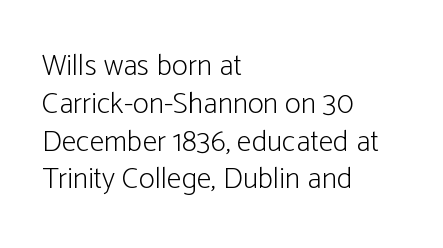
{"serif": "no", "italic": "no", "bold": "no", "weight": "light", "width": "condensed", "stroke_contrast": "low", "x_height": "medium", "monospaced": "no", "underline": "no", "align": "left", "line_spacing": "normal", "line_spacing_ratio": 1.26, "letter_spacing": "normal", "letter_spacing_em": 0.0, "glyph_px": 30}
